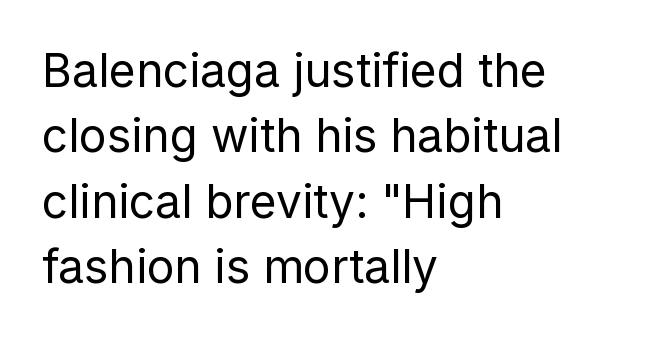
{"serif": "no", "italic": "no", "bold": "no", "weight": "regular", "width": "normal", "stroke_contrast": "low", "x_height": "medium", "monospaced": "no", "underline": "no", "align": "left", "line_spacing": "normal", "line_spacing_ratio": 1.42, "letter_spacing": "normal", "letter_spacing_em": 0.0, "glyph_px": 46}
